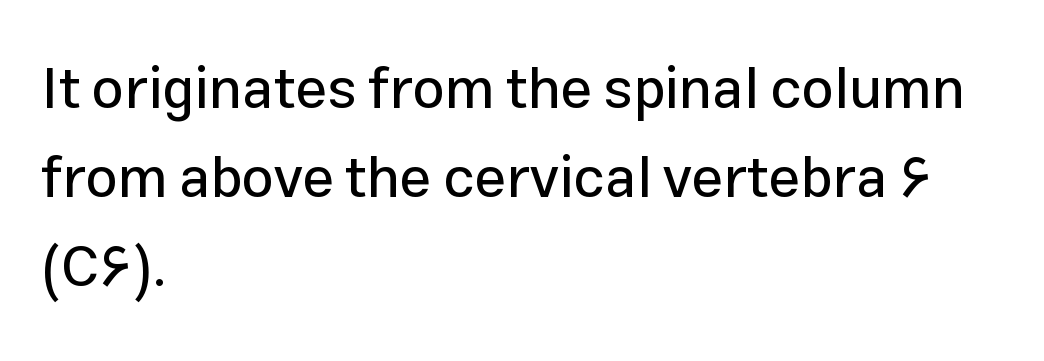
Q: Is the text italic (slanted)? A: No, it is upright.
Q: Is the typeface a serif or a sans-serif typeface? A: Sans-serif.
Q: Is the text underlined? A: No.
Q: How is the paragraph aligned? A: Left-aligned.
Q: Is the spacing between letters normal or unusually wide? A: Normal.
Q: Is the spacing between lines tight, normal or loose? A: Normal.
Q: Width (condensed, normal, or wide)? A: Normal.
Q: Stroke contrast? A: Low.
Q: x-height? A: Medium.
Q: Monospaced? A: No.
